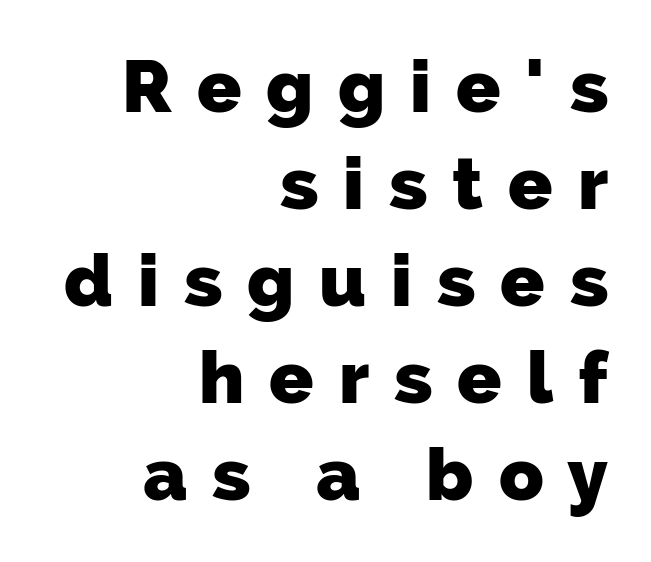
{"serif": "no", "bold": "yes", "weight": "heavy", "width": "normal", "stroke_contrast": "low", "x_height": "medium", "monospaced": "no", "underline": "no", "align": "right", "line_spacing": "normal", "line_spacing_ratio": 1.33, "letter_spacing": "wide", "letter_spacing_em": 0.34, "glyph_px": 73}
